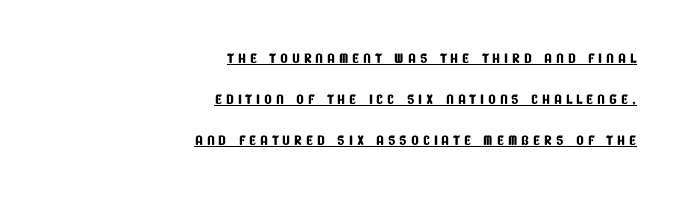
The image shows 20 px text type; set right-aligned, loose line spacing (2.05x), underlined.
